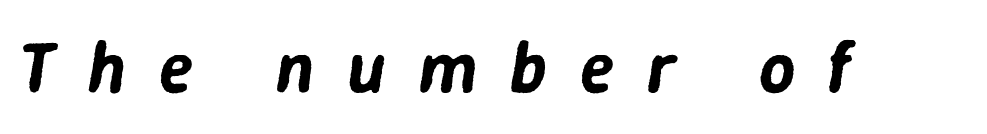
The image shows 71 px text type, italic (leaning right); set unusually wide letter spacing (+0.46 em), not underlined; low stroke contrast and a medium x-height.
